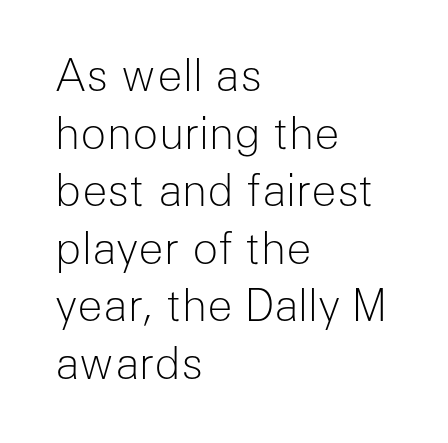
The image shows 43 px light sans-serif type, upright; set left-aligned, normal line spacing (1.34x), normal letter spacing, not underlined; low stroke contrast and a medium x-height.
